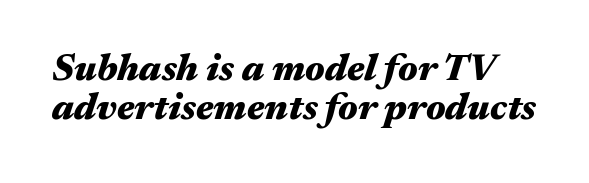
The image shows 38 px heavy, wide type, italic (leaning right); set tight line spacing (1.03x), normal letter spacing, not underlined; medium stroke contrast and a medium x-height.
